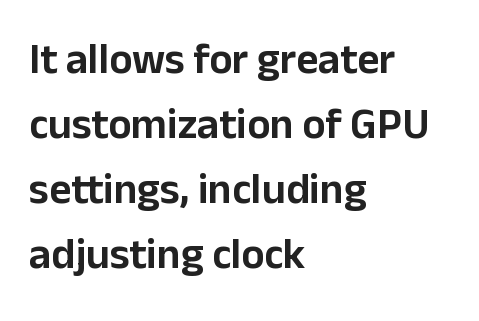
The image shows 43 px sans-serif type, upright; set left-aligned, normal line spacing (1.51x), normal letter spacing, not underlined; low stroke contrast and a medium x-height.
